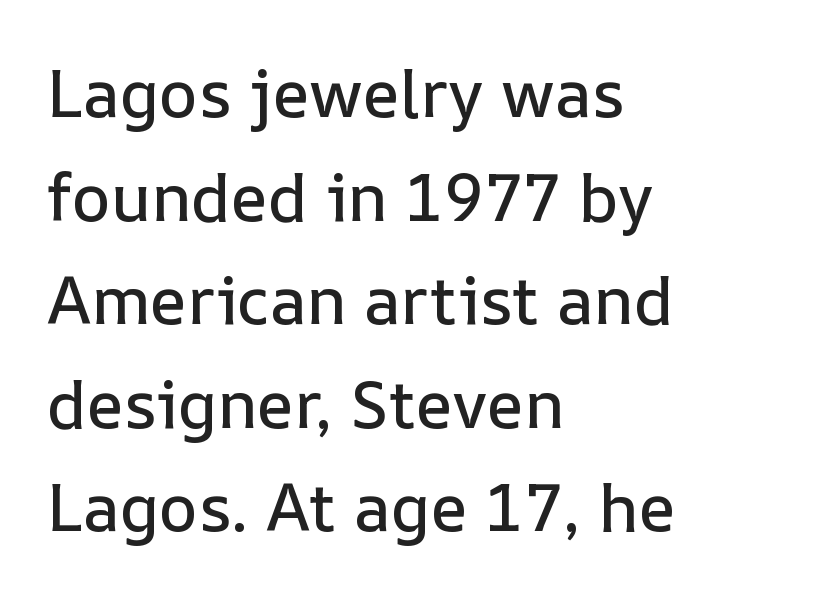
Q: Is the text italic (slanted)? A: No, it is upright.
Q: Is the text underlined? A: No.
Q: How is the paragraph aligned? A: Left-aligned.
Q: Is the spacing between letters normal or unusually wide? A: Normal.
Q: Is the spacing between lines tight, normal or loose? A: Normal.
Q: Width (condensed, normal, or wide)? A: Normal.
Q: Stroke contrast? A: Low.
Q: x-height? A: Medium.
Q: Monospaced? A: No.
